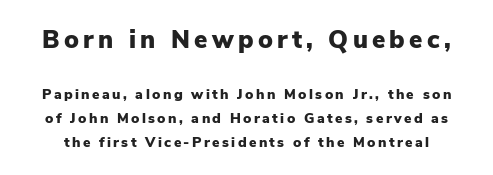
The image shows 25 px bold type, upright; set normal line spacing (1.7x), not underlined; the first (top) block is 1.79x larger.
